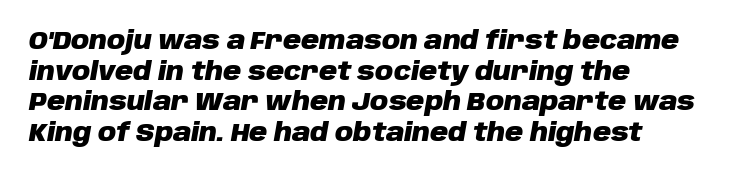
Q: Is the text bold? A: Yes.
Q: Is the text italic (slanted)? A: Yes, it leans right by about 10 degrees.
Q: Is the text underlined? A: No.
Q: How is the paragraph aligned? A: Left-aligned.
Q: Is the spacing between letters normal or unusually wide? A: Normal.
